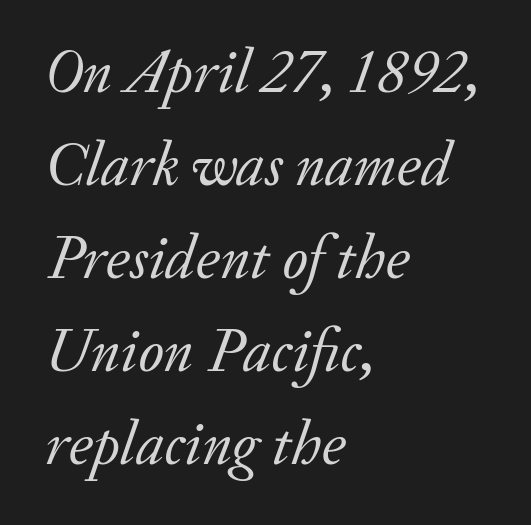
Q: Is the text bold? A: No.
Q: Is the text italic (slanted)? A: Yes, it leans right by about 20 degrees.
Q: Is the typeface a serif or a sans-serif typeface? A: Serif.
Q: Is the text underlined? A: No.
Q: How is the paragraph aligned? A: Left-aligned.
Q: Is the spacing between letters normal or unusually wide? A: Normal.
Q: Is the spacing between lines tight, normal or loose? A: Normal.
Q: Width (condensed, normal, or wide)? A: Normal.
Q: Stroke contrast? A: Low.
Q: x-height? A: Small.
Q: Monospaced? A: No.
